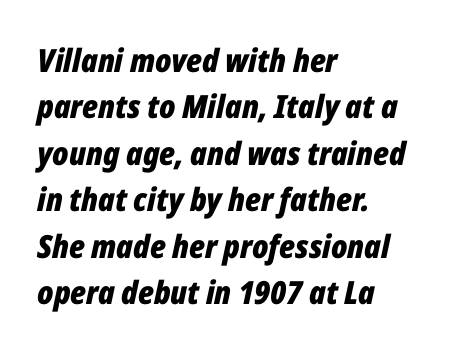
The image shows 32 px bold, condensed type, italic (leaning right); set left-aligned, normal line spacing (1.45x), normal letter spacing, not underlined; low stroke contrast and a medium x-height.
